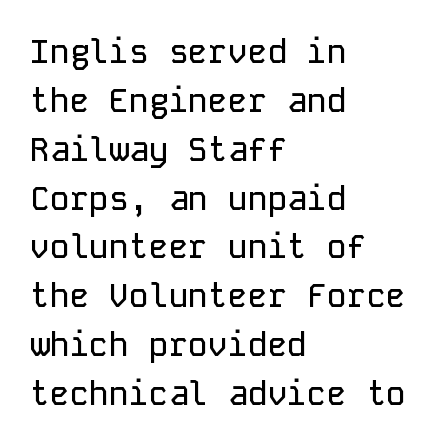
Q: Is the text italic (slanted)? A: No, it is upright.
Q: Is the typeface a serif or a sans-serif typeface? A: Sans-serif.
Q: Is the text underlined? A: No.
Q: How is the paragraph aligned? A: Left-aligned.
Q: Is the spacing between letters normal or unusually wide? A: Normal.
Q: Is the spacing between lines tight, normal or loose? A: Normal.
Q: Width (condensed, normal, or wide)? A: Normal.
Q: Stroke contrast? A: Low.
Q: x-height? A: Medium.
Q: Monospaced? A: Yes.
